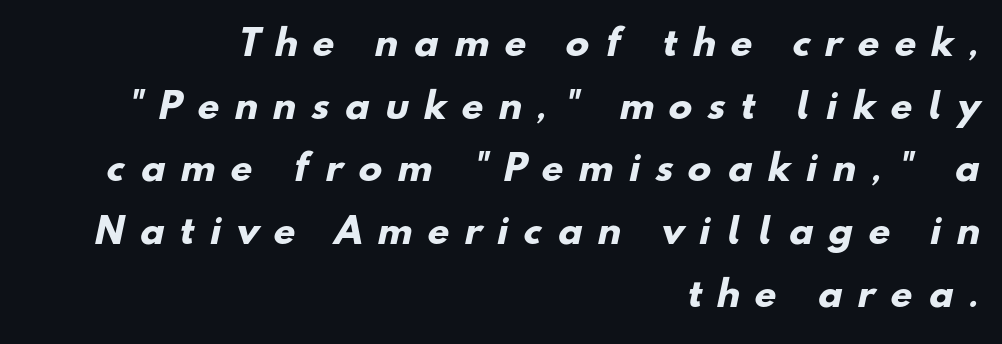
The letters are bold, with thick, heavy strokes. Line endings align vertically; line beginnings do not. What stands out about the letter spacing? Its width — letters are far apart. Plain, unruled lines of type.
